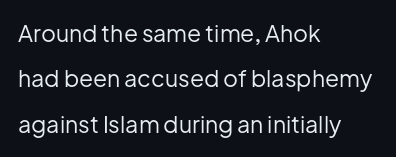
The image shows 23 px text type, upright; set left-aligned, loose line spacing (1.97x), normal letter spacing, not underlined.
